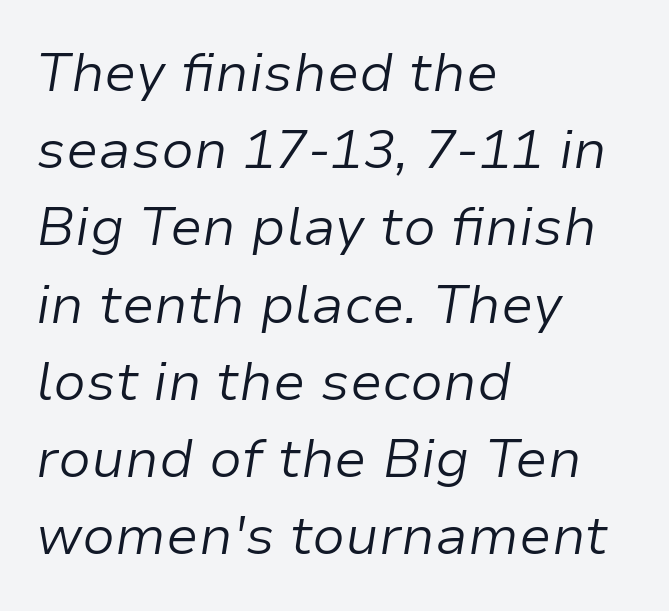
{"italic": "yes", "lean": "right", "slant_degrees": 9, "bold": "no", "weight": "light", "width": "normal", "stroke_contrast": "low", "x_height": "medium", "monospaced": "no", "underline": "no", "align": "left", "line_spacing": "normal", "line_spacing_ratio": 1.43, "letter_spacing": "normal", "letter_spacing_em": 0.0, "glyph_px": 54}
